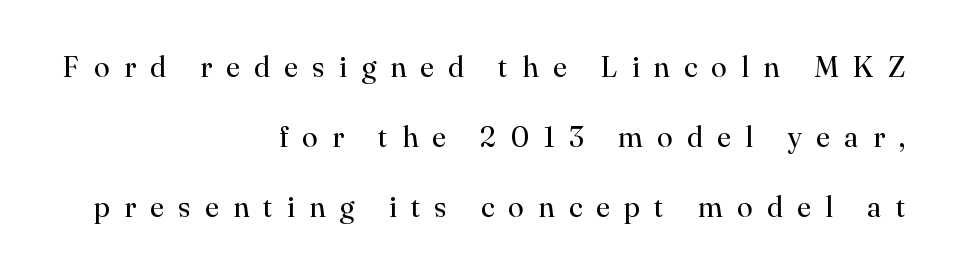
The image shows 29 px regular-weight serif type, upright; set right-aligned, loose line spacing (2.41x), unusually wide letter spacing (+0.49 em), not underlined; high stroke contrast and a small x-height.
